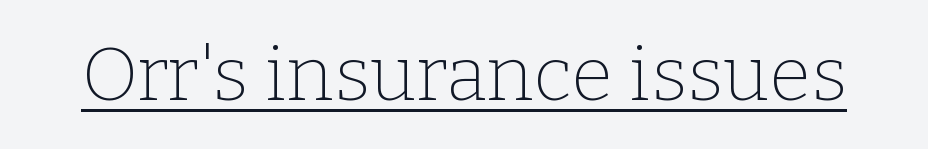
{"serif": "yes", "italic": "no", "bold": "no", "weight": "thin", "width": "normal", "stroke_contrast": "low", "x_height": "medium", "monospaced": "no", "underline": "yes", "letter_spacing": "normal", "letter_spacing_em": 0.0, "glyph_px": 76}
